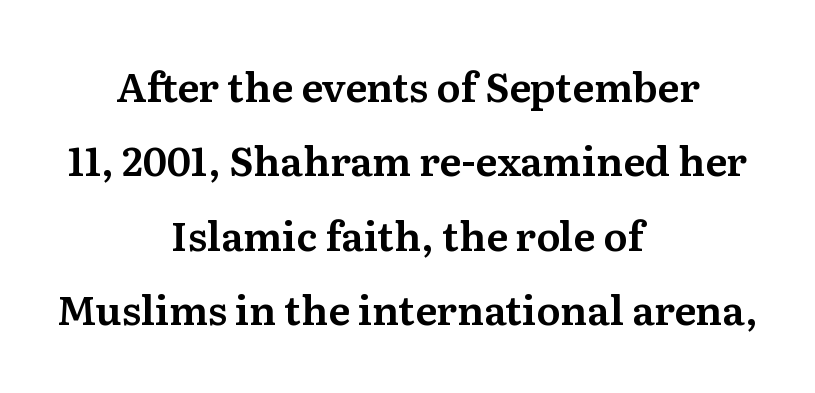
{"serif": "yes", "italic": "no", "width": "normal", "stroke_contrast": "medium", "x_height": "medium", "monospaced": "no", "underline": "no", "align": "center", "line_spacing_ratio": 1.86, "letter_spacing": "normal", "letter_spacing_em": 0.0, "glyph_px": 40}
